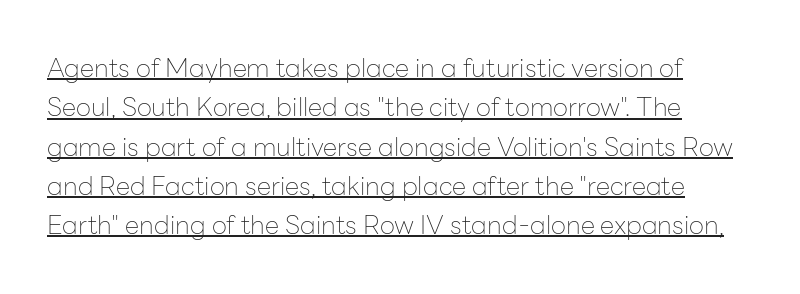
Q: Is the text bold? A: No.
Q: Is the text italic (slanted)? A: No, it is upright.
Q: Is the text underlined? A: Yes.
Q: How is the paragraph aligned? A: Left-aligned.
Q: Is the spacing between letters normal or unusually wide? A: Normal.
Q: Is the spacing between lines tight, normal or loose? A: Normal.
